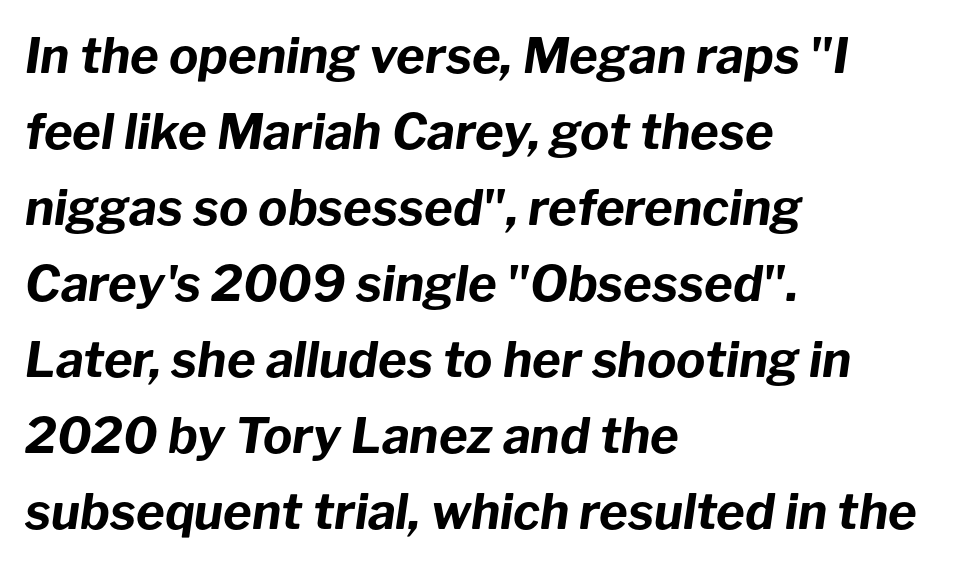
{"italic": "yes", "lean": "right", "slant_degrees": 8, "bold": "yes", "weight": "bold", "width": "normal", "stroke_contrast": "low", "x_height": "medium", "monospaced": "no", "underline": "no", "align": "left", "line_spacing": "normal", "line_spacing_ratio": 1.55, "letter_spacing": "normal", "letter_spacing_em": 0.0, "glyph_px": 49}
